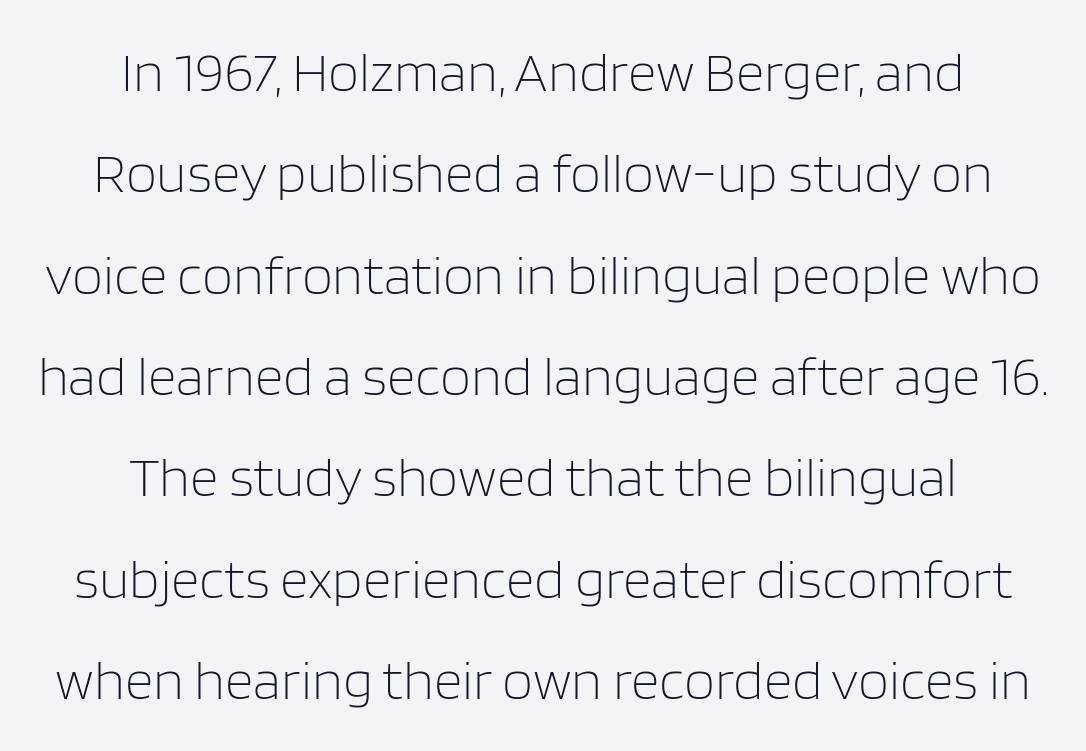
The image shows 56 px light sans-serif type, upright; set centered, line spacing 1.81x, normal letter spacing, not underlined; low stroke contrast and a large x-height.
